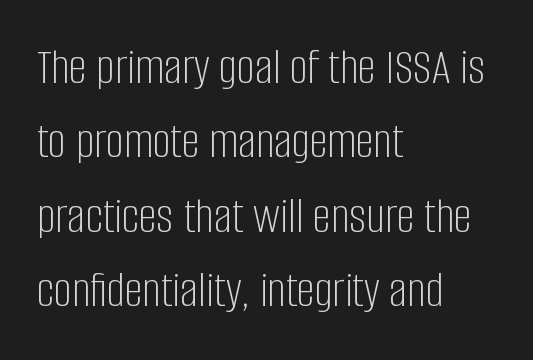
The image shows 51 px light, condensed sans-serif type, upright; set left-aligned, normal line spacing (1.46x), normal letter spacing, not underlined; low stroke contrast and a large x-height.
